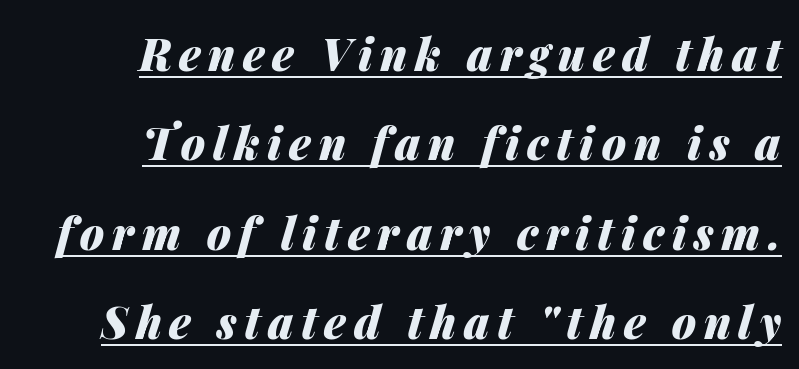
The text carries the slant typical of an italic or oblique font. Horizontally, the lines are justified to the trailing edge only. Proportional: the letters do not fall into vertical columns. Has an underline been added? It has. Look at the stroke-to-counter ratio: heavy, a bold. Airy leading.
